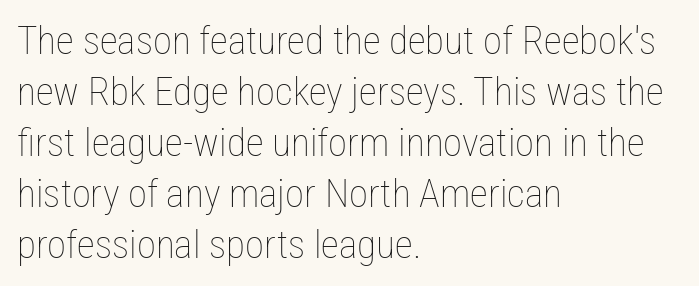
{"italic": "no", "bold": "no", "weight": "thin", "width": "condensed", "stroke_contrast": "low", "x_height": "medium", "monospaced": "no", "underline": "no", "align": "left", "line_spacing": "normal", "line_spacing_ratio": 1.31, "letter_spacing": "normal", "letter_spacing_em": 0.0, "glyph_px": 39}
